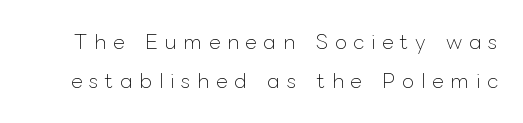
Q: Is the text bold? A: No.
Q: Is the text italic (slanted)? A: No, it is upright.
Q: Is the text underlined? A: No.
Q: Is the spacing between letters normal or unusually wide? A: Unusually wide.
Q: Is the spacing between lines tight, normal or loose? A: Loose.
